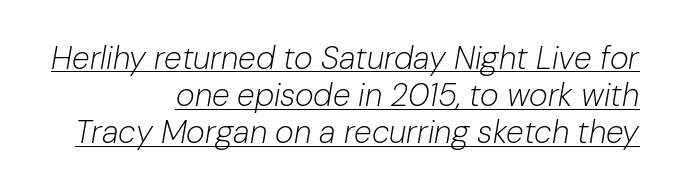
In CSS terms this would be text-align: right. You could not count columns in this text — the font is proportionally spaced. The tracking reads as untouched default to a designer's eye. Is the type slanted? Yes — the strokes lean at a clear angle.
